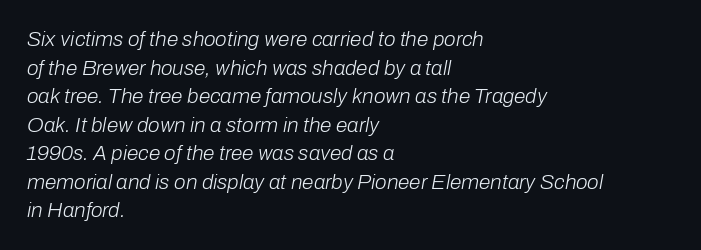
Q: Is the text bold? A: No.
Q: Is the text italic (slanted)? A: Yes, it leans right by about 10 degrees.
Q: Is the text underlined? A: No.
Q: How is the paragraph aligned? A: Left-aligned.
Q: Is the spacing between letters normal or unusually wide? A: Normal.
Q: Is the spacing between lines tight, normal or loose? A: Normal.
